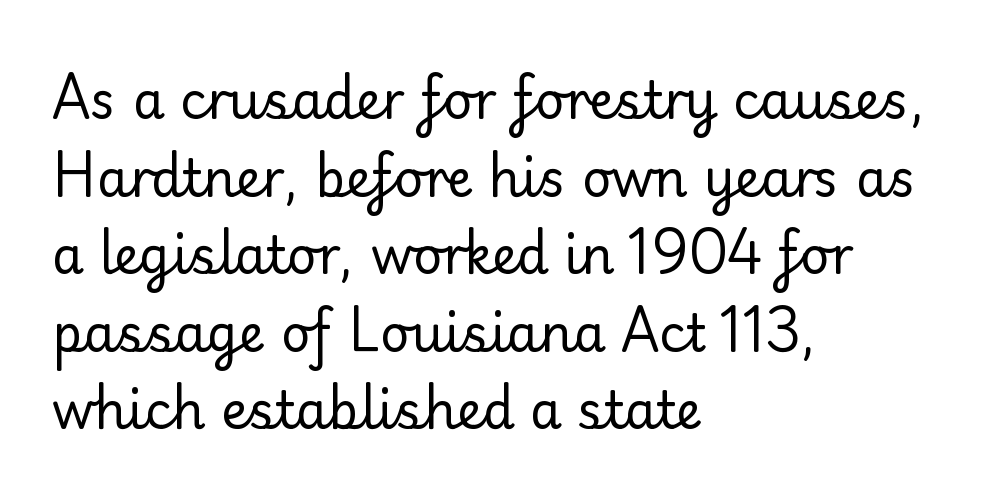
Q: Is the text bold? A: No.
Q: Is the text italic (slanted)? A: No, it is upright.
Q: Is the typeface a serif or a sans-serif typeface? A: Sans-serif.
Q: Is the text underlined? A: No.
Q: How is the paragraph aligned? A: Left-aligned.
Q: Is the spacing between letters normal or unusually wide? A: Normal.
Q: Is the spacing between lines tight, normal or loose? A: Normal.
Q: Width (condensed, normal, or wide)? A: Normal.
Q: Stroke contrast? A: Low.
Q: x-height? A: Small.
Q: Monospaced? A: No.
